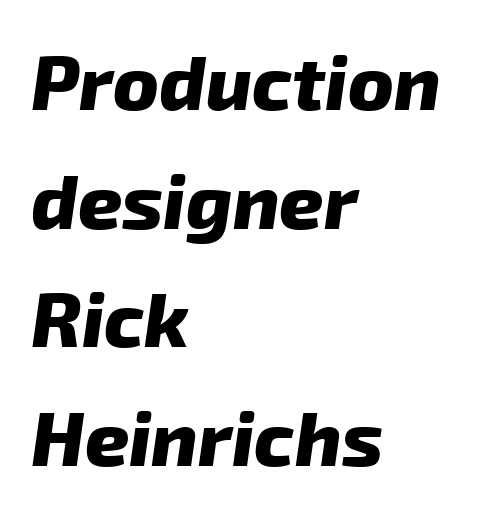
{"serif": "no", "bold": "yes", "weight": "heavy", "width": "normal", "stroke_contrast": "low", "x_height": "medium", "monospaced": "no", "underline": "no", "align": "left", "line_spacing": "normal", "line_spacing_ratio": 1.54, "letter_spacing": "normal", "letter_spacing_em": 0.0, "glyph_px": 77}
